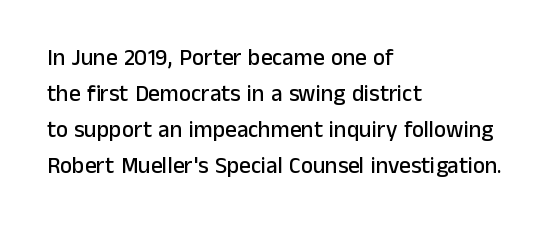
Regular leading. Check under the words: just untouched page. The type is set solid horizontally, with unmodified tracking. The paragraph has a hard left edge and a soft right edge.
